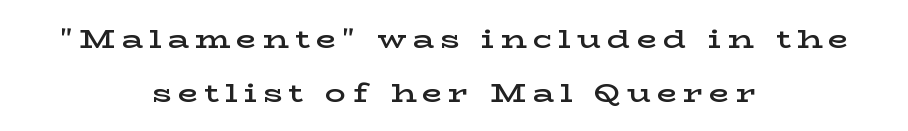
This sample uses an upright cut, with every glyph sitting square on the baseline. Horizontal alignment here is central, giving a formal, balanced look. The line-height multiplier appears high, well above default. The sample has been set in demibold, a notch under bold. Compared with typical body copy, the letter spacing here is much looser.
